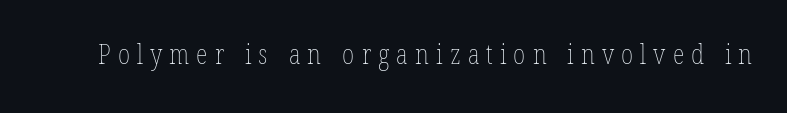
Q: Is the text bold? A: No.
Q: Is the text italic (slanted)? A: No, it is upright.
Q: Is the text underlined? A: No.
Q: Is the spacing between letters normal or unusually wide? A: Unusually wide.
